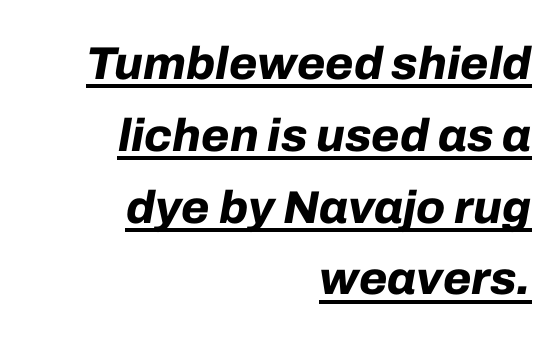
{"italic": "yes", "lean": "right", "slant_degrees": 10, "bold": "yes", "weight": "bold", "width": "normal", "stroke_contrast": "low", "x_height": "medium", "monospaced": "no", "underline": "yes", "align": "right", "line_spacing": "normal", "line_spacing_ratio": 1.56, "letter_spacing": "normal", "letter_spacing_em": 0.0, "glyph_px": 46}
